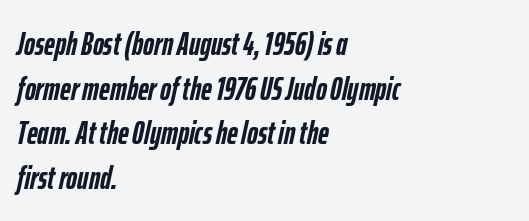
{"italic": "yes", "lean": "right", "slant_degrees": 12, "bold": "yes", "weight": "semibold", "width": "condensed", "stroke_contrast": "low", "x_height": "medium", "monospaced": "no", "underline": "no", "align": "left", "line_spacing": "normal", "line_spacing_ratio": 1.35, "letter_spacing": "normal", "letter_spacing_em": 0.0, "glyph_px": 33}
